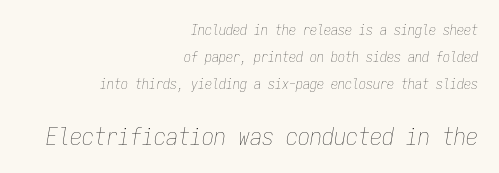
{"italic": "yes", "lean": "right", "slant_degrees": 9, "bold": "no", "underline": "no", "align": "right", "line_spacing": "loose", "line_spacing_ratio": 1.92, "letter_spacing": "normal", "letter_spacing_em": 0.0, "larger_block": "second", "size_ratio": 1.71, "glyph_px": 24}
